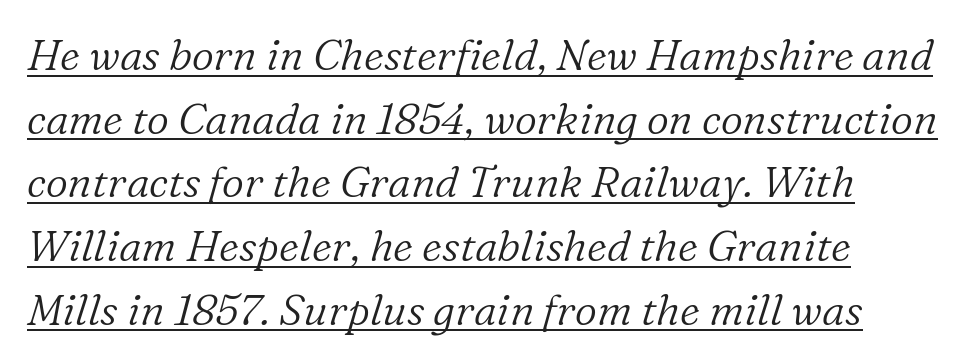
The image shows 43 px light serif type, italic (leaning right); set left-aligned, normal line spacing (1.48x), normal letter spacing, underlined; low stroke contrast and a medium x-height.
